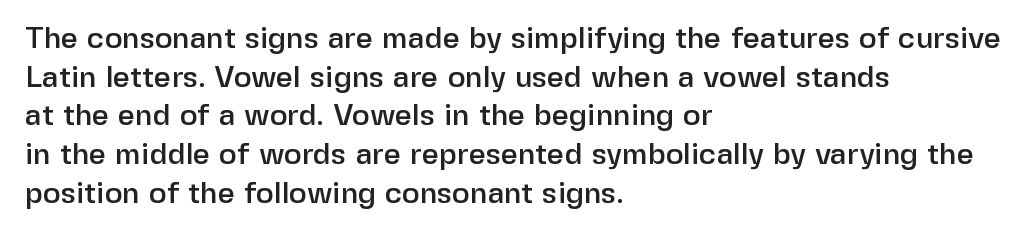
If you measured baseline to baseline, you'd find a middling distance. If you drew a ruler down the left edge, every line would touch it. The strip under each line holds only bare page. Font category for this specimen: sans-serif.
